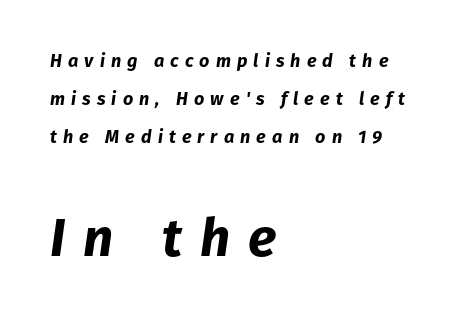
Descenders hang freely into open space. This block would shrink considerably if given ordinary leading; it's expanded now. Character widths vary here, with narrow letters taking less room than wide ones. Whoever set this made the second block the dominant, larger element.
